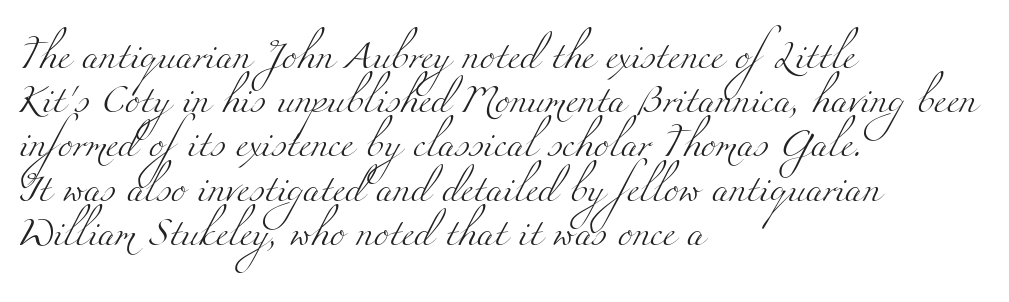
Q: Is the text bold? A: No.
Q: Is the text underlined? A: No.
Q: How is the paragraph aligned? A: Left-aligned.
Q: Is the spacing between letters normal or unusually wide? A: Normal.
Q: Is the spacing between lines tight, normal or loose? A: Normal.
Q: Width (condensed, normal, or wide)? A: Wide.
Q: Stroke contrast? A: Medium.
Q: x-height? A: Small.
Q: Monospaced? A: No.
